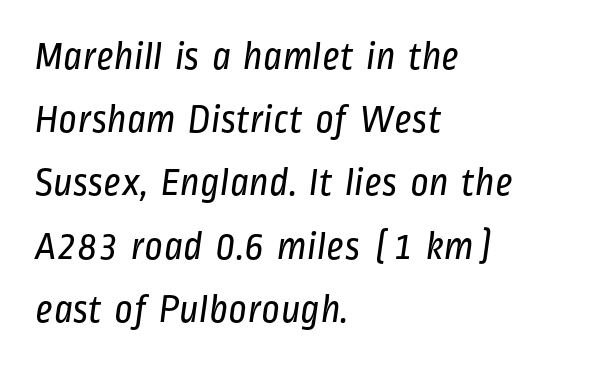
The image shows 40 px regular-weight, condensed sans-serif type; set left-aligned, normal line spacing (1.58x), normal letter spacing, not underlined; low stroke contrast and a medium x-height.
